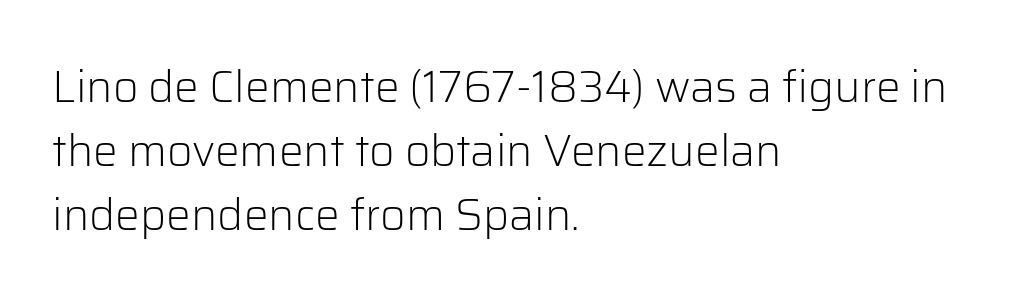
The image shows 44 px light sans-serif type, upright; set left-aligned, normal line spacing (1.46x), normal letter spacing, not underlined; low stroke contrast and a medium x-height.
